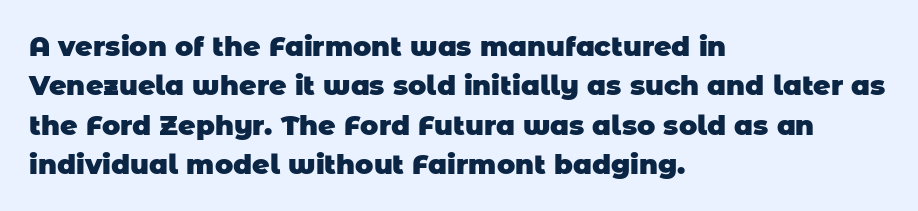
Q: Is the text bold? A: Yes.
Q: Is the text underlined? A: No.
Q: How is the paragraph aligned? A: Left-aligned.
Q: Is the spacing between letters normal or unusually wide? A: Normal.
Q: Is the spacing between lines tight, normal or loose? A: Normal.
